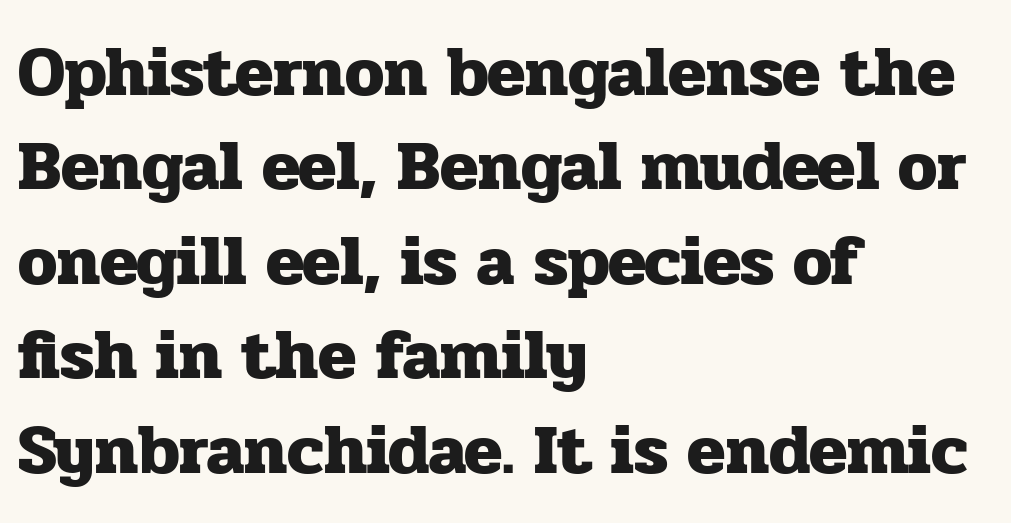
Q: Is the text bold? A: Yes.
Q: Is the text italic (slanted)? A: No, it is upright.
Q: Is the typeface a serif or a sans-serif typeface? A: Serif.
Q: Is the text underlined? A: No.
Q: How is the paragraph aligned? A: Left-aligned.
Q: Is the spacing between letters normal or unusually wide? A: Normal.
Q: Is the spacing between lines tight, normal or loose? A: Normal.
Q: Width (condensed, normal, or wide)? A: Normal.
Q: Stroke contrast? A: Low.
Q: x-height? A: Medium.
Q: Monospaced? A: No.
